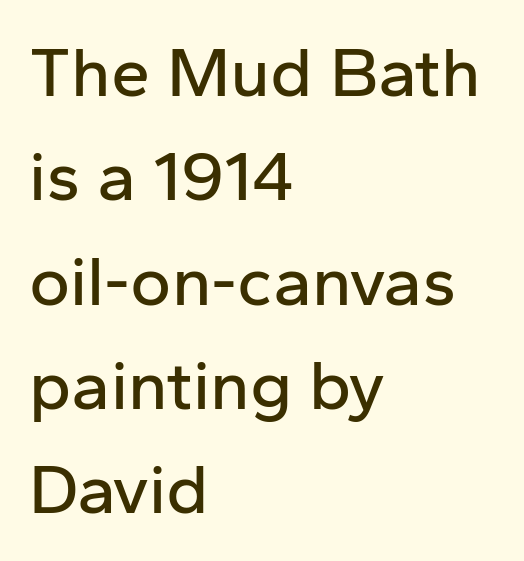
Q: Is the text italic (slanted)? A: No, it is upright.
Q: Is the typeface a serif or a sans-serif typeface? A: Sans-serif.
Q: Is the text underlined? A: No.
Q: How is the paragraph aligned? A: Left-aligned.
Q: Is the spacing between letters normal or unusually wide? A: Normal.
Q: Is the spacing between lines tight, normal or loose? A: Normal.
Q: Width (condensed, normal, or wide)? A: Normal.
Q: Stroke contrast? A: Low.
Q: x-height? A: Medium.
Q: Monospaced? A: No.
